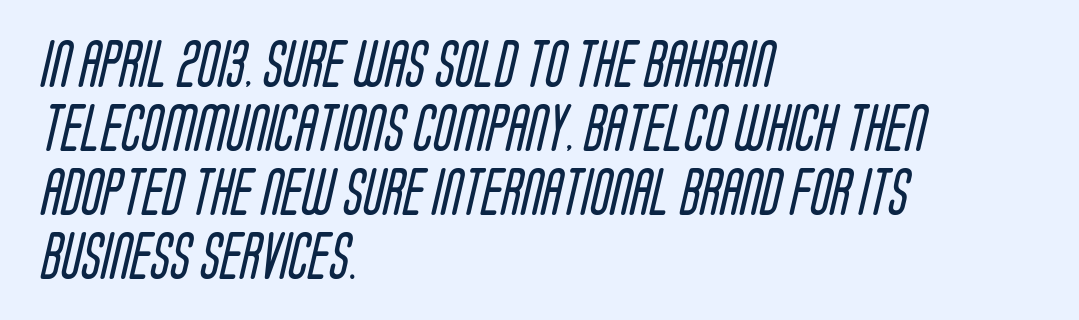
{"serif": "no", "bold": "no", "weight": "regular", "width": "condensed", "stroke_contrast": "low", "x_height": "large", "monospaced": "no", "underline": "no", "align": "left", "line_spacing": "normal", "line_spacing_ratio": 1.36, "letter_spacing": "normal", "letter_spacing_em": 0.0, "glyph_px": 47}
